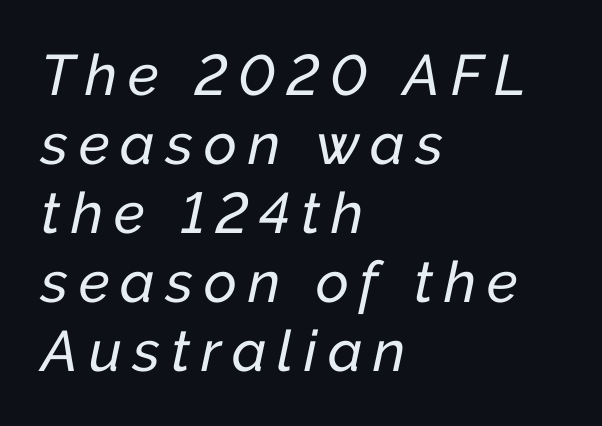
The image shows 57 px text type, italic (leaning right); set left-aligned, line spacing 1.21x, not underlined; low stroke contrast and a medium x-height.
